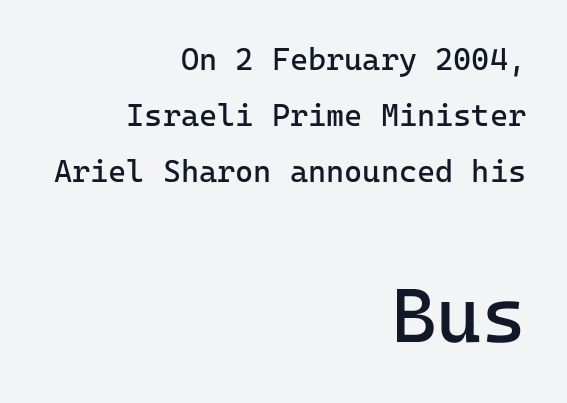
No chunkiness to these letters — they're not bold. Tracking here is standard; glyphs follow each other at the usual distance. This is the regular roman posture of the typeface. The face used here is monospaced, like something from a code editor. The rendering anchors every line to the right-hand side. These lines are composed in type without serifs.
